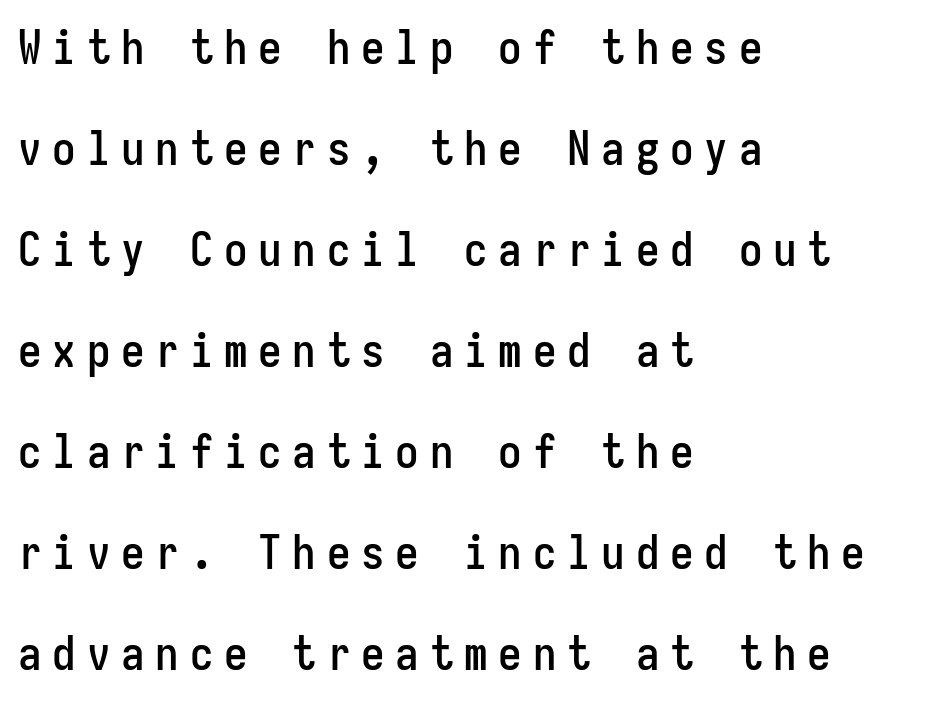
Q: Is the text italic (slanted)? A: No, it is upright.
Q: Is the typeface a serif or a sans-serif typeface? A: Sans-serif.
Q: Is the text underlined? A: No.
Q: How is the paragraph aligned? A: Left-aligned.
Q: Is the spacing between letters normal or unusually wide? A: Unusually wide.
Q: Is the spacing between lines tight, normal or loose? A: Loose.
Q: Width (condensed, normal, or wide)? A: Condensed.
Q: Stroke contrast? A: Low.
Q: x-height? A: Medium.
Q: Monospaced? A: Yes.
